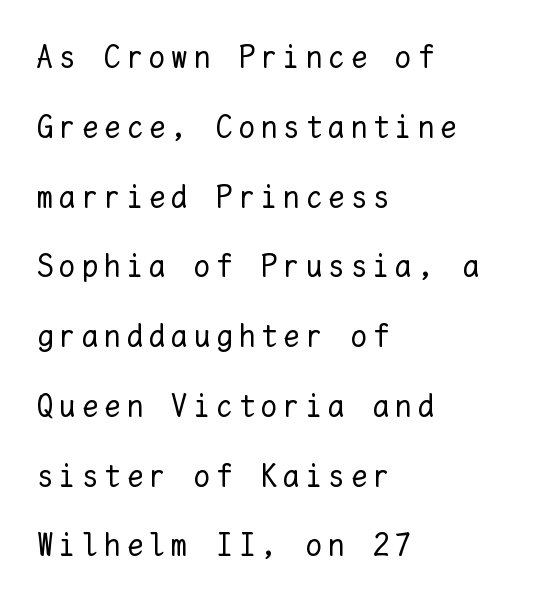
Q: Is the text bold? A: No.
Q: Is the text italic (slanted)? A: No, it is upright.
Q: Is the text underlined? A: No.
Q: How is the paragraph aligned? A: Left-aligned.
Q: Is the spacing between letters normal or unusually wide? A: Unusually wide.
Q: Is the spacing between lines tight, normal or loose? A: Loose.
Q: Width (condensed, normal, or wide)? A: Normal.
Q: Stroke contrast? A: Low.
Q: x-height? A: Medium.
Q: Monospaced? A: Yes.
